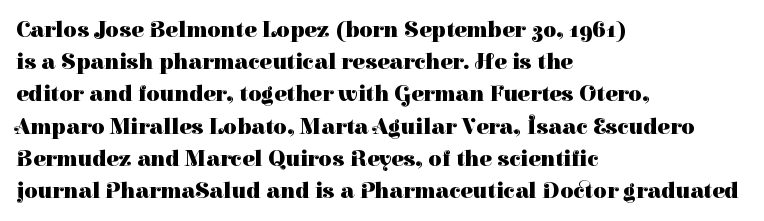
Q: Is the text bold? A: Yes.
Q: Is the text italic (slanted)? A: No, it is upright.
Q: Is the text underlined? A: No.
Q: How is the paragraph aligned? A: Left-aligned.
Q: Is the spacing between letters normal or unusually wide? A: Normal.
Q: Is the spacing between lines tight, normal or loose? A: Normal.
